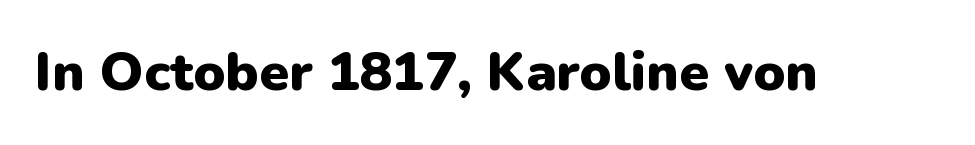
The image shows 54 px heavy sans-serif type, upright; set normal letter spacing, not underlined; low stroke contrast and a medium x-height.
